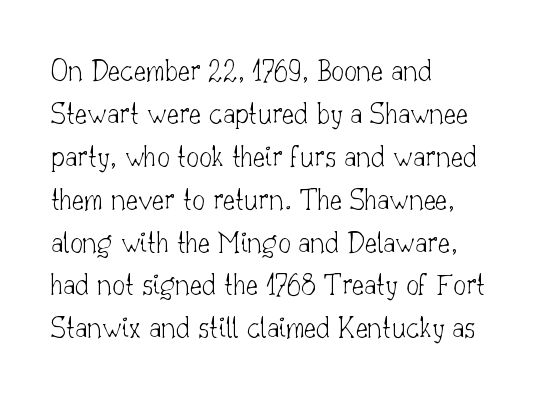
Q: Is the text bold? A: No.
Q: Is the text italic (slanted)? A: No, it is upright.
Q: Is the typeface a serif or a sans-serif typeface? A: Serif.
Q: Is the text underlined? A: No.
Q: How is the paragraph aligned? A: Left-aligned.
Q: Is the spacing between letters normal or unusually wide? A: Normal.
Q: Is the spacing between lines tight, normal or loose? A: Normal.
Q: Width (condensed, normal, or wide)? A: Normal.
Q: Stroke contrast? A: Low.
Q: x-height? A: Small.
Q: Monospaced? A: No.
